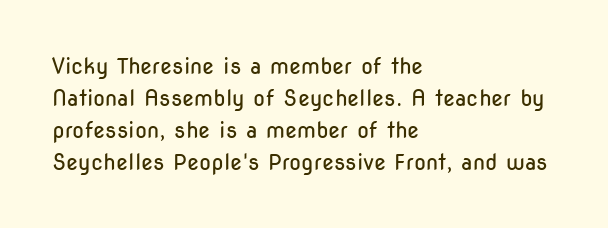
The image shows 22 px text type, upright; set left-aligned, normal line spacing (1.45x), normal letter spacing, not underlined.
